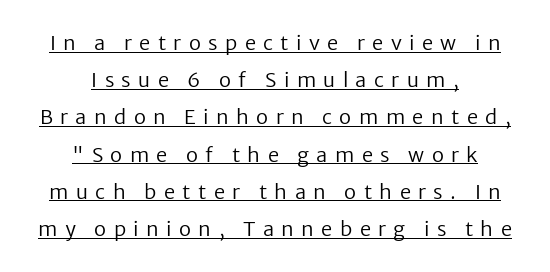
Q: Is the text bold? A: No.
Q: Is the text italic (slanted)? A: No, it is upright.
Q: Is the text underlined? A: Yes.
Q: How is the paragraph aligned? A: Centered.
Q: Is the spacing between letters normal or unusually wide? A: Unusually wide.
